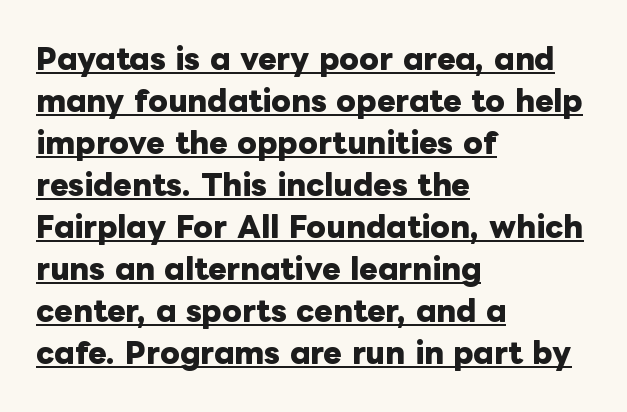
The image shows 28 px heavy type, upright; set left-aligned, normal line spacing (1.5x), normal letter spacing, underlined; low stroke contrast and a medium x-height.
